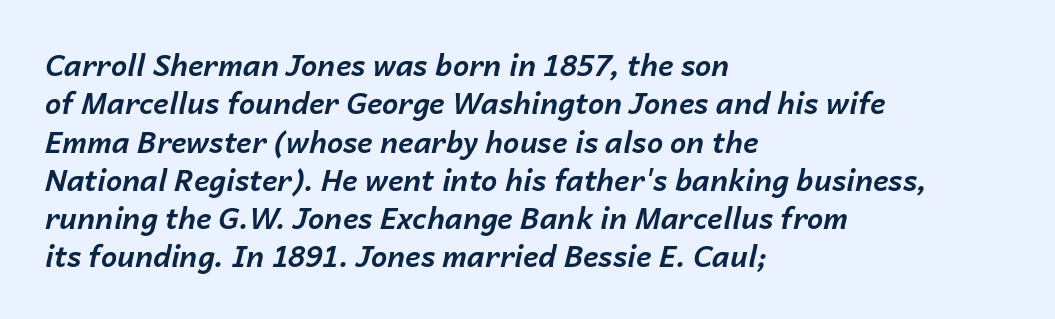
Weight: bold. Layout note: lines flush left. Honestly, there is no underline to notice here at all. One glance says typical: line gaps are just what's usual. Do the characters align in a grid? No, the font is proportional.
